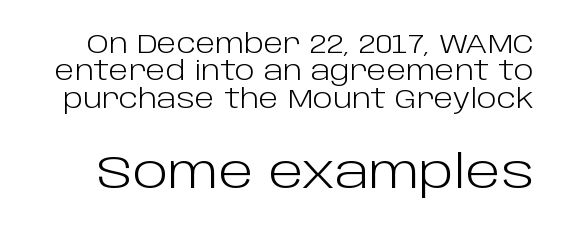
Q: Is the text bold? A: No.
Q: Is the text italic (slanted)? A: No, it is upright.
Q: Is the typeface a serif or a sans-serif typeface? A: Sans-serif.
Q: Is the text underlined? A: No.
Q: Is the spacing between letters normal or unusually wide? A: Normal.
Q: Is the spacing between lines tight, normal or loose? A: Tight.
Q: Which block of text is set in a larger size, the first (top) or the second (bottom)? A: The second (bottom) one.
Q: Width (condensed, normal, or wide)? A: Normal.
Q: Stroke contrast? A: Low.
Q: x-height? A: Large.
Q: Monospaced? A: No.
